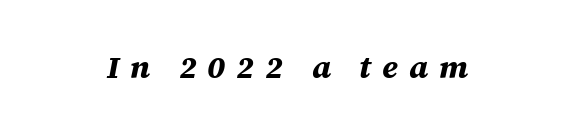
Q: Is the text bold? A: Yes.
Q: Is the text italic (slanted)? A: Yes, it leans right by about 12 degrees.
Q: Is the text underlined? A: No.
Q: How is the paragraph aligned? A: Centered.
Q: Is the spacing between letters normal or unusually wide? A: Unusually wide.
Q: Width (condensed, normal, or wide)? A: Normal.
Q: Stroke contrast? A: Medium.
Q: x-height? A: Large.
Q: Monospaced? A: No.
